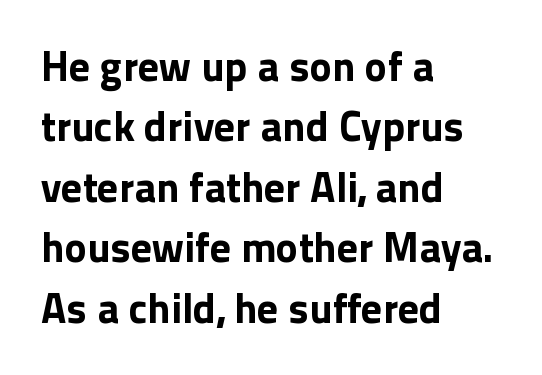
{"serif": "no", "italic": "no", "bold": "yes", "weight": "bold", "width": "normal", "x_height": "medium", "monospaced": "no", "underline": "no", "align": "left", "line_spacing": "normal", "line_spacing_ratio": 1.44, "letter_spacing": "normal", "letter_spacing_em": 0.0, "glyph_px": 42}
